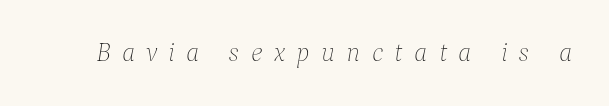
The image shows 27 px text type, italic (leaning right); set unusually wide letter spacing (+0.42 em), not underlined.
